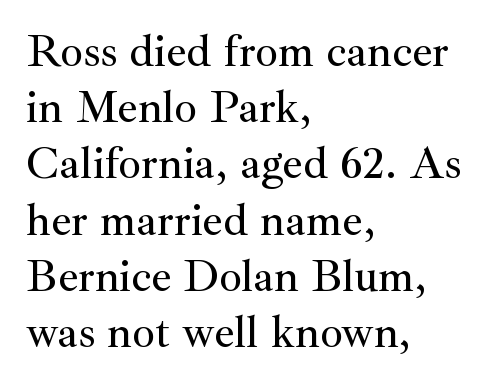
Spacing verdict: proportional, widths tailored to each character. Yep, those are serifs on the letters. The leading is moderate, giving the passage an even texture. Each line starts at the same left margin while the right side varies. Ordinary non-slanted type is in use. The specimen omits any rule beneath the text block's lines.
